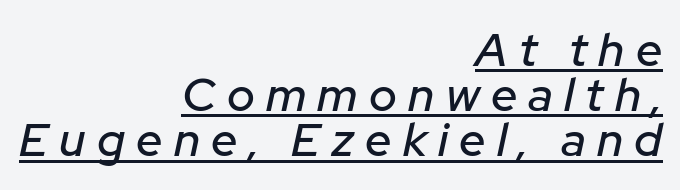
Q: Is the text italic (slanted)? A: Yes, it leans right by about 12 degrees.
Q: Is the text underlined? A: Yes.
Q: How is the paragraph aligned? A: Right-aligned.
Q: Is the spacing between letters normal or unusually wide? A: Unusually wide.
Q: Is the spacing between lines tight, normal or loose? A: Tight.
Q: Width (condensed, normal, or wide)? A: Normal.
Q: Stroke contrast? A: Low.
Q: x-height? A: Medium.
Q: Monospaced? A: No.
